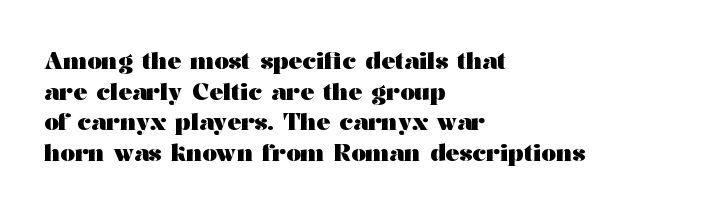
Q: Is the text bold? A: Yes.
Q: Is the text italic (slanted)? A: No, it is upright.
Q: Is the text underlined? A: No.
Q: How is the paragraph aligned? A: Left-aligned.
Q: Is the spacing between letters normal or unusually wide? A: Normal.
Q: Is the spacing between lines tight, normal or loose? A: Normal.
